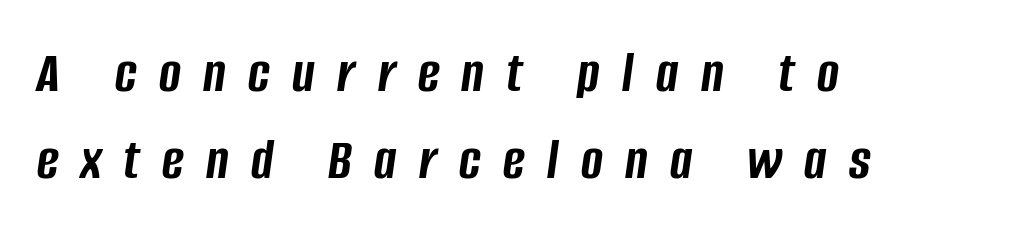
Descender tails drop into unmarked territory. Letter spacing: wide. The rendering anchors every line to the left-hand side. Every letter is thick-stroked: bold, no question.
